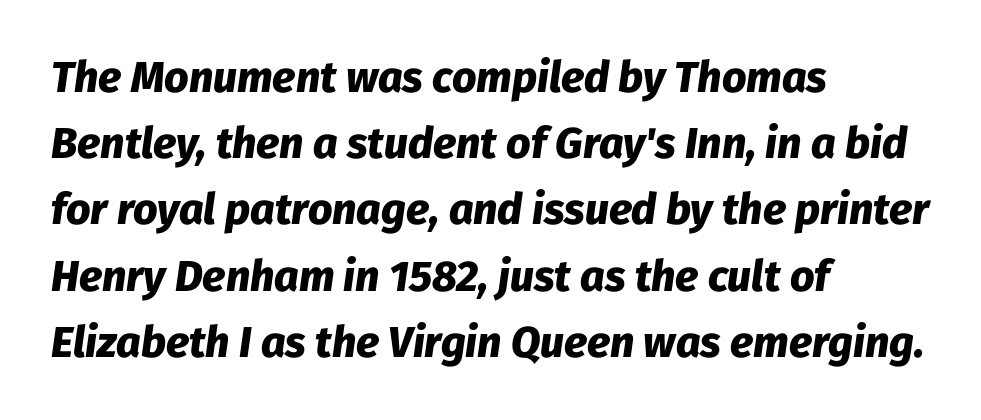
Q: Is the text bold? A: Yes.
Q: Is the text italic (slanted)? A: Yes, it leans right by about 8 degrees.
Q: Is the text underlined? A: No.
Q: How is the paragraph aligned? A: Left-aligned.
Q: Is the spacing between letters normal or unusually wide? A: Normal.
Q: Is the spacing between lines tight, normal or loose? A: Normal.
Q: Width (condensed, normal, or wide)? A: Normal.
Q: Stroke contrast? A: Low.
Q: x-height? A: Medium.
Q: Monospaced? A: No.
